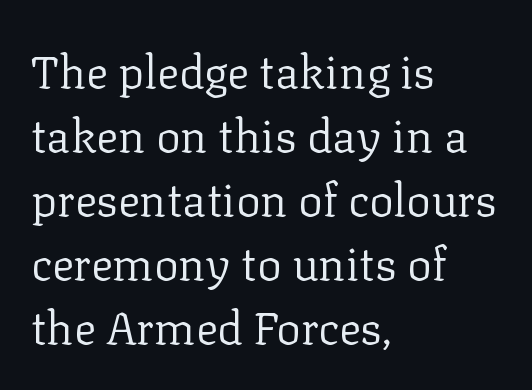
Q: Is the text bold? A: No.
Q: Is the text italic (slanted)? A: No, it is upright.
Q: Is the typeface a serif or a sans-serif typeface? A: Serif.
Q: Is the text underlined? A: No.
Q: How is the paragraph aligned? A: Left-aligned.
Q: Is the spacing between letters normal or unusually wide? A: Normal.
Q: Is the spacing between lines tight, normal or loose? A: Normal.
Q: Width (condensed, normal, or wide)? A: Normal.
Q: Stroke contrast? A: Low.
Q: x-height? A: Medium.
Q: Monospaced? A: No.
